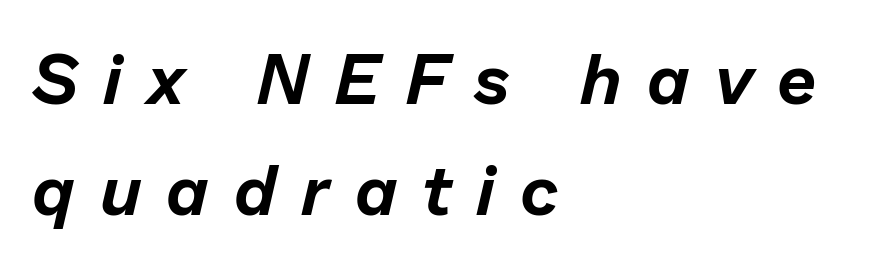
Q: Is the text italic (slanted)? A: Yes, it leans right by about 13 degrees.
Q: Is the text underlined? A: No.
Q: How is the paragraph aligned? A: Left-aligned.
Q: Is the spacing between letters normal or unusually wide? A: Unusually wide.
Q: Is the spacing between lines tight, normal or loose? A: Normal.
Q: Width (condensed, normal, or wide)? A: Normal.
Q: Stroke contrast? A: Low.
Q: x-height? A: Medium.
Q: Monospaced? A: No.
